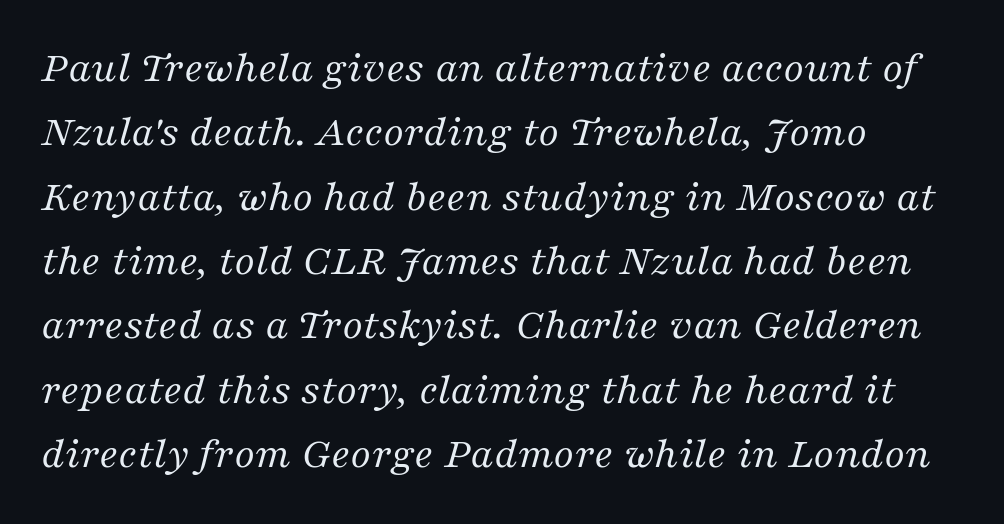
Heft: none added — not bold. Reading down the block, your eye returns to a fixed left position each line. Here the designer chose a conventional face with non-uniform glyph widths. The font's italic variant was chosen for this text.
